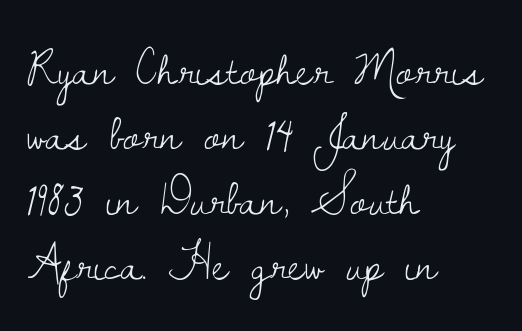
Q: Is the text bold? A: No.
Q: Is the text italic (slanted)? A: Yes.
Q: Is the typeface a serif or a sans-serif typeface? A: Serif.
Q: Is the text underlined? A: No.
Q: How is the paragraph aligned? A: Left-aligned.
Q: Is the spacing between letters normal or unusually wide? A: Normal.
Q: Is the spacing between lines tight, normal or loose? A: Normal.
Q: Width (condensed, normal, or wide)? A: Normal.
Q: Stroke contrast? A: Low.
Q: x-height? A: Small.
Q: Monospaced? A: No.
